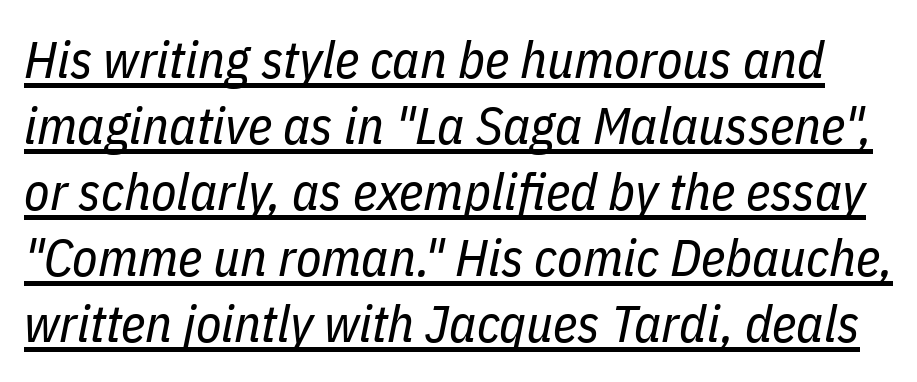
Q: Is the text bold? A: No.
Q: Is the text italic (slanted)? A: Yes, it leans right by about 11 degrees.
Q: Is the text underlined? A: Yes.
Q: Is the spacing between letters normal or unusually wide? A: Normal.
Q: Is the spacing between lines tight, normal or loose? A: Normal.
Q: Width (condensed, normal, or wide)? A: Condensed.
Q: Stroke contrast? A: Low.
Q: x-height? A: Medium.
Q: Monospaced? A: No.
